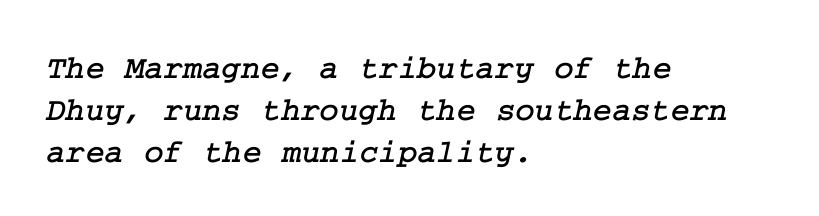
The image shows 33 px serif type; set left-aligned, normal line spacing (1.28x), normal letter spacing, not underlined; low stroke contrast and a medium x-height.
